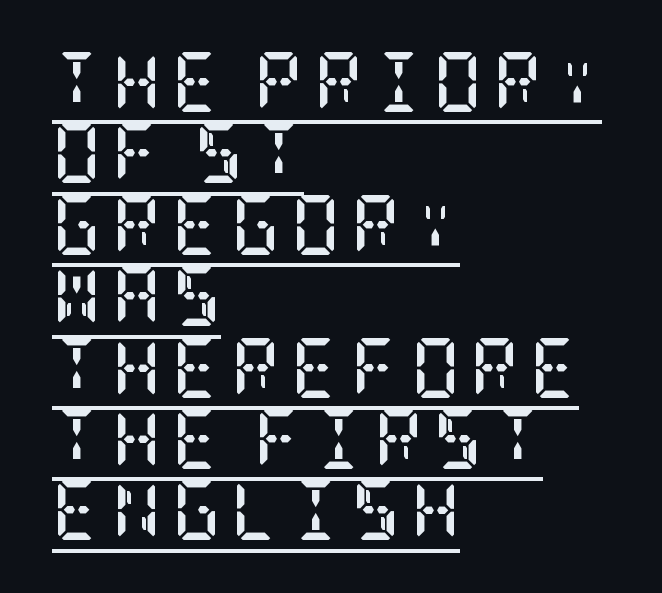
The lettering is marked with a stroke running underneath it. If you drew a line through each stem, it would be perfectly vertical. The strokes are fattened all the way to bold. Which margin do the lines hug? The left one — the right edge is uneven.
